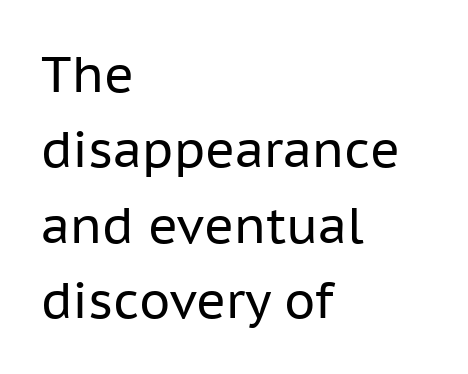
The image shows 50 px regular-weight sans-serif type, upright; set left-aligned, normal line spacing (1.51x), normal letter spacing, not underlined; low stroke contrast and a medium x-height.
